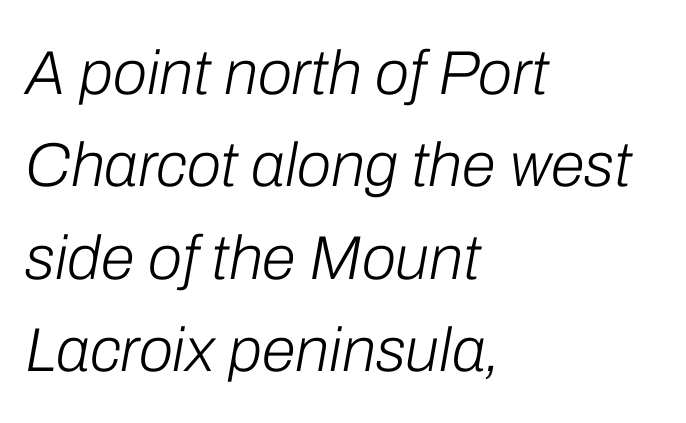
{"italic": "yes", "lean": "right", "slant_degrees": 10, "bold": "no", "weight": "light", "width": "normal", "stroke_contrast": "low", "x_height": "medium", "monospaced": "no", "underline": "no", "align": "left", "line_spacing": "normal", "line_spacing_ratio": 1.49, "letter_spacing": "normal", "letter_spacing_em": 0.0, "glyph_px": 62}
